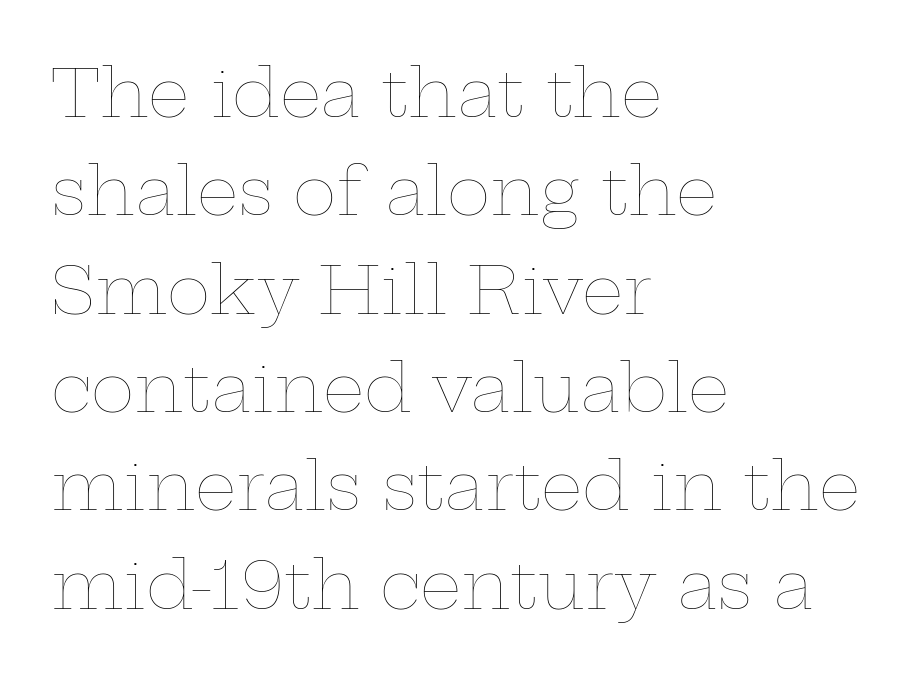
Each row of text sits above clean, open space. Honestly, the row spacing looks completely unremarkable. Where is the straight margin? On the left. Observe the ordinary spacing: letters are neighbours, not strangers.
